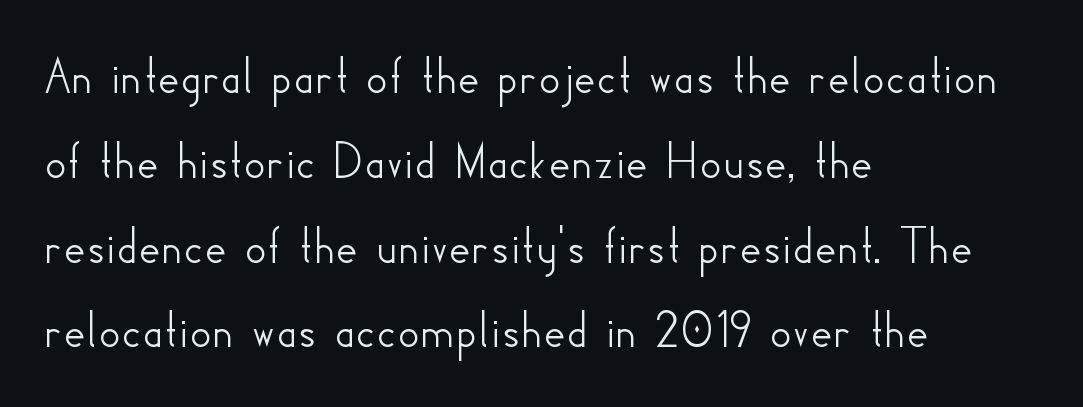
{"serif": "no", "italic": "no", "width": "normal", "stroke_contrast": "low", "x_height": "small", "monospaced": "no", "underline": "no", "align": "left", "line_spacing": "normal", "line_spacing_ratio": 1.57, "letter_spacing": "normal", "letter_spacing_em": 0.0, "glyph_px": 54}
